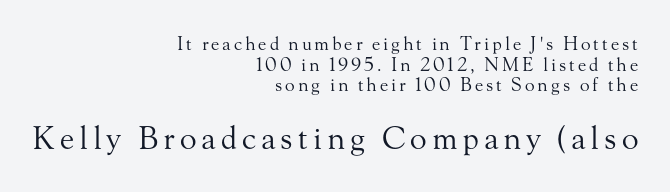
Q: Is the text bold? A: No.
Q: Is the text italic (slanted)? A: No, it is upright.
Q: Is the typeface a serif or a sans-serif typeface? A: Serif.
Q: Is the text underlined? A: No.
Q: How is the paragraph aligned? A: Right-aligned.
Q: Is the spacing between lines tight, normal or loose? A: Tight.
Q: Which block of text is set in a larger size, the first (top) or the second (bottom)? A: The second (bottom) one.
Q: Width (condensed, normal, or wide)? A: Normal.
Q: Stroke contrast? A: Medium.
Q: x-height? A: Small.
Q: Monospaced? A: No.
